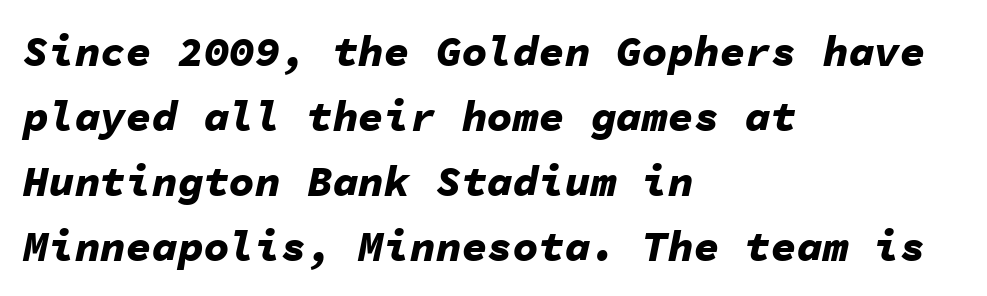
{"italic": "yes", "lean": "right", "slant_degrees": 11, "bold": "yes", "weight": "bold", "width": "normal", "stroke_contrast": "low", "x_height": "medium", "monospaced": "yes", "underline": "no", "align": "left", "line_spacing": "normal", "line_spacing_ratio": 1.51, "letter_spacing": "normal", "letter_spacing_em": 0.0, "glyph_px": 43}
